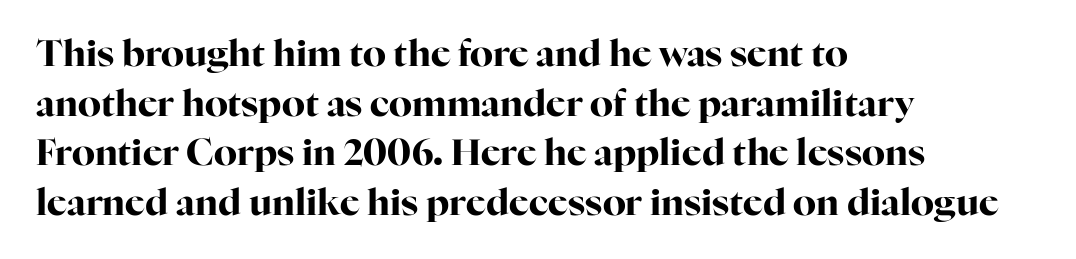
The image shows 37 px bold serif type, upright; set left-aligned, normal line spacing (1.34x), normal letter spacing, not underlined; high stroke contrast and a medium x-height.
